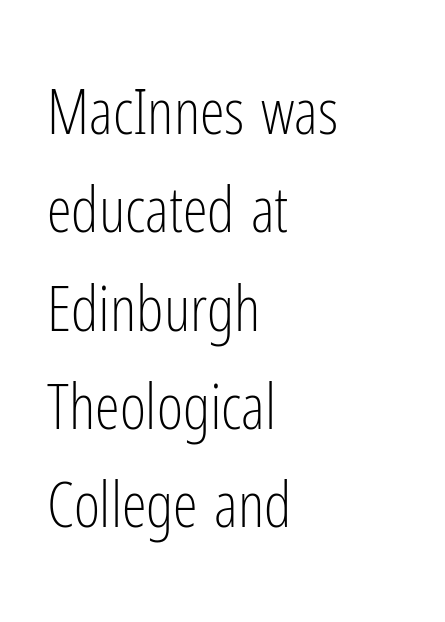
{"serif": "no", "italic": "no", "bold": "no", "weight": "light", "width": "condensed", "stroke_contrast": "low", "x_height": "medium", "monospaced": "no", "underline": "no", "align": "left", "line_spacing": "normal", "line_spacing_ratio": 1.56, "letter_spacing": "normal", "letter_spacing_em": 0.0, "glyph_px": 63}
